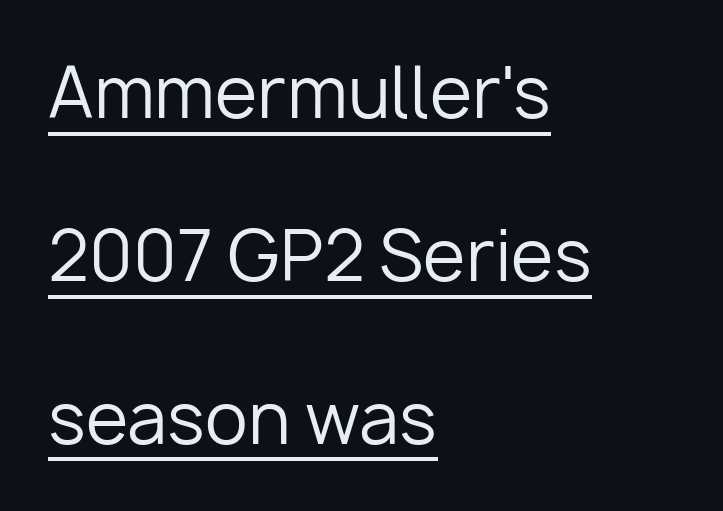
Q: Is the text bold? A: No.
Q: Is the text italic (slanted)? A: No, it is upright.
Q: Is the typeface a serif or a sans-serif typeface? A: Sans-serif.
Q: Is the text underlined? A: Yes.
Q: How is the paragraph aligned? A: Left-aligned.
Q: Is the spacing between letters normal or unusually wide? A: Normal.
Q: Is the spacing between lines tight, normal or loose? A: Loose.
Q: Width (condensed, normal, or wide)? A: Normal.
Q: Stroke contrast? A: Low.
Q: x-height? A: Medium.
Q: Monospaced? A: No.
